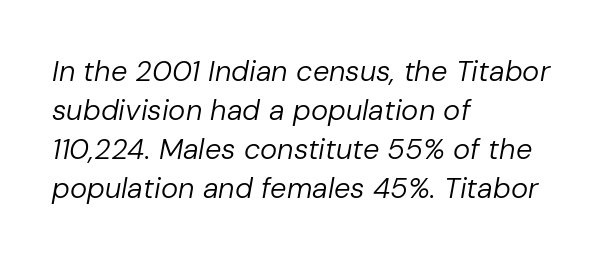
Quick note: italic. The block of text has a typical density, with ordinary space between rows. The passage is arranged the way most books set body copy — flush left. Is the type heavy? It reads as light-to-regular instead. Rule under the text: the space is simply empty. Honestly, the letter spacing is just normal — you wouldn't notice it.
